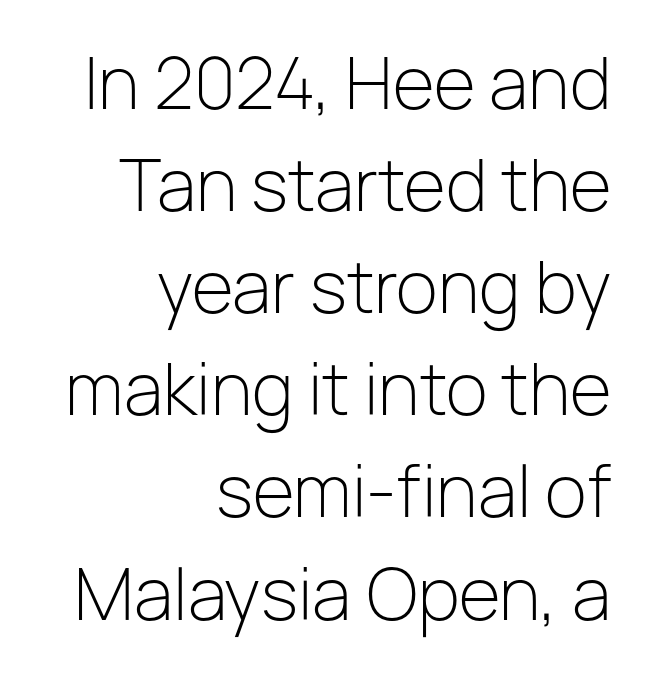
{"serif": "no", "italic": "no", "bold": "no", "weight": "light", "width": "normal", "stroke_contrast": "low", "x_height": "medium", "monospaced": "no", "underline": "no", "align": "right", "line_spacing": "normal", "line_spacing_ratio": 1.48, "letter_spacing": "normal", "letter_spacing_em": 0.0, "glyph_px": 69}
